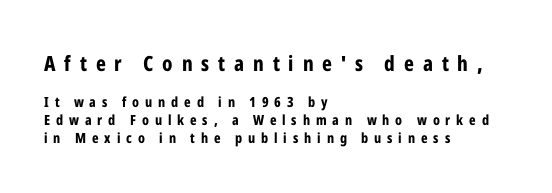
Underlining? Definitely not there. This is the regular roman posture of the typeface. Loose tracking; the words dissolve into strings of separated letters. Notice how descenders clear the ascenders below comfortably — that's standard leading. Is the type bold? Yes — the strokes are clearly thick and heavy.
